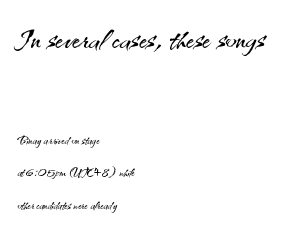
The lines in this sample share a left origin and differ only in where they stop. Underlining? Definitely not there. Of the two passages, the one on top uses the larger point size. No extra tracking has been applied to these lines.
